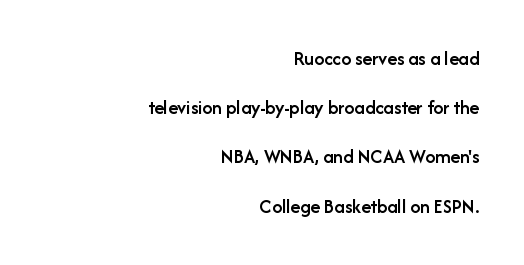
{"italic": "no", "bold": "semi", "underline": "no", "align": "right", "line_spacing": "loose", "line_spacing_ratio": 2.46, "letter_spacing": "normal", "letter_spacing_em": 0.0, "glyph_px": 20}
